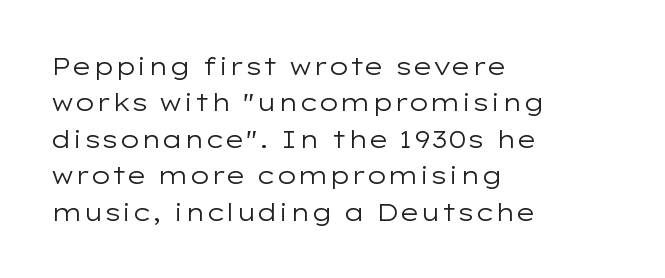
Q: Is the text bold? A: No.
Q: Is the text italic (slanted)? A: No, it is upright.
Q: Is the text underlined? A: No.
Q: How is the paragraph aligned? A: Left-aligned.
Q: Is the spacing between letters normal or unusually wide? A: Normal.
Q: Is the spacing between lines tight, normal or loose? A: Normal.
